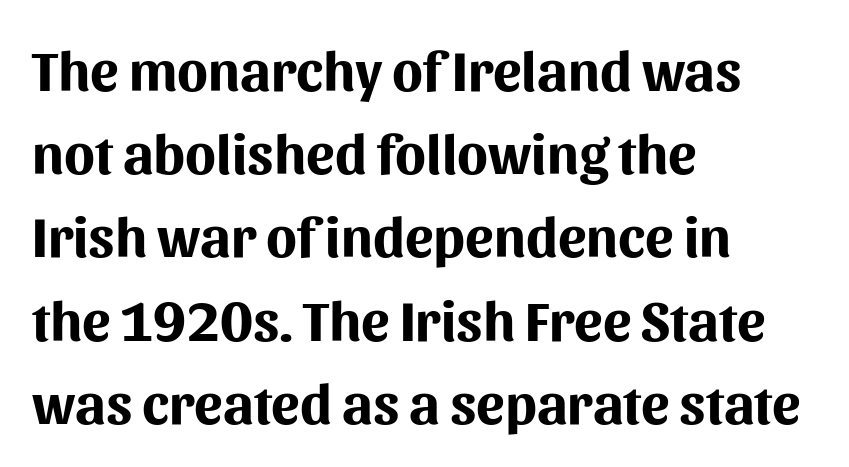
Q: Is the text bold? A: Yes.
Q: Is the text italic (slanted)? A: No, it is upright.
Q: Is the typeface a serif or a sans-serif typeface? A: Sans-serif.
Q: Is the text underlined? A: No.
Q: How is the paragraph aligned? A: Left-aligned.
Q: Is the spacing between letters normal or unusually wide? A: Normal.
Q: Is the spacing between lines tight, normal or loose? A: Normal.
Q: Width (condensed, normal, or wide)? A: Normal.
Q: Stroke contrast? A: Medium.
Q: x-height? A: Medium.
Q: Monospaced? A: No.
